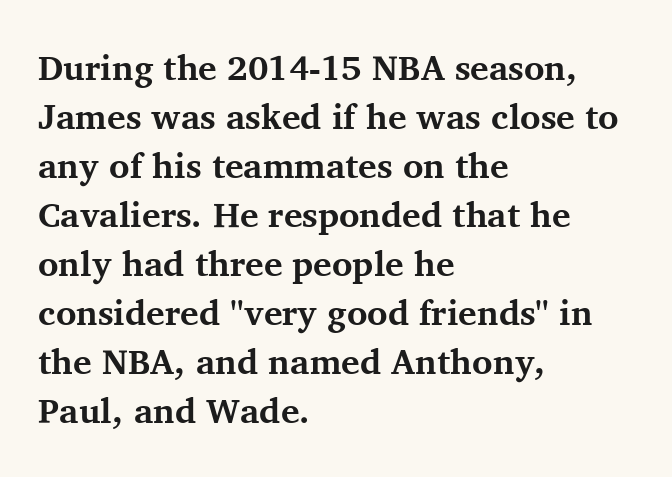
The image shows 35 px bold serif type, upright; set left-aligned, normal line spacing (1.4x), normal letter spacing, not underlined; medium stroke contrast and a medium x-height.
